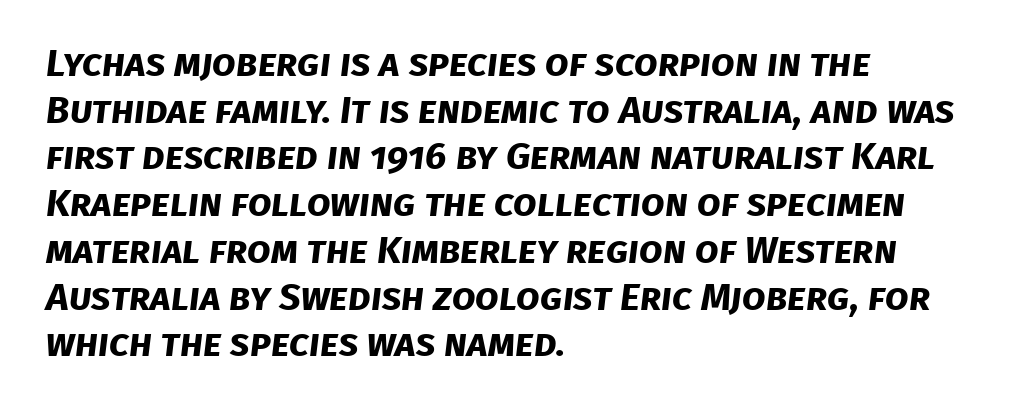
{"serif": "no", "bold": "yes", "weight": "bold", "width": "normal", "stroke_contrast": "low", "x_height": "large", "monospaced": "no", "underline": "no", "align": "left", "line_spacing_ratio": 1.23, "letter_spacing": "normal", "letter_spacing_em": 0.0, "glyph_px": 38}
